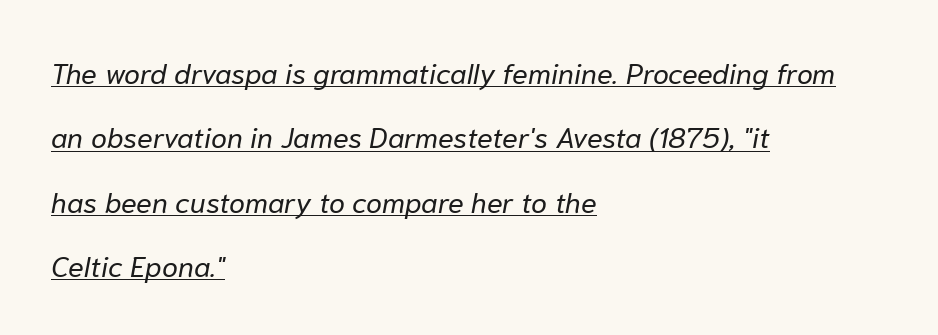
Q: Is the text bold? A: No.
Q: Is the text italic (slanted)? A: Yes, it leans right by about 10 degrees.
Q: Is the text underlined? A: Yes.
Q: How is the paragraph aligned? A: Left-aligned.
Q: Is the spacing between letters normal or unusually wide? A: Normal.
Q: Is the spacing between lines tight, normal or loose? A: Loose.
Q: Width (condensed, normal, or wide)? A: Normal.
Q: Stroke contrast? A: Low.
Q: x-height? A: Medium.
Q: Monospaced? A: No.
